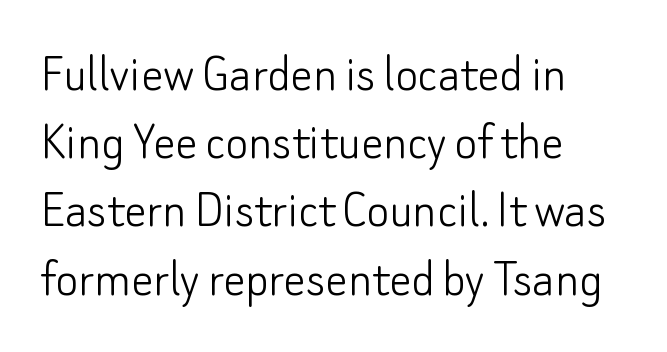
The image shows 55 px light sans-serif type, upright; set left-aligned, line spacing 1.24x, normal letter spacing, not underlined; low stroke contrast and a small x-height.
